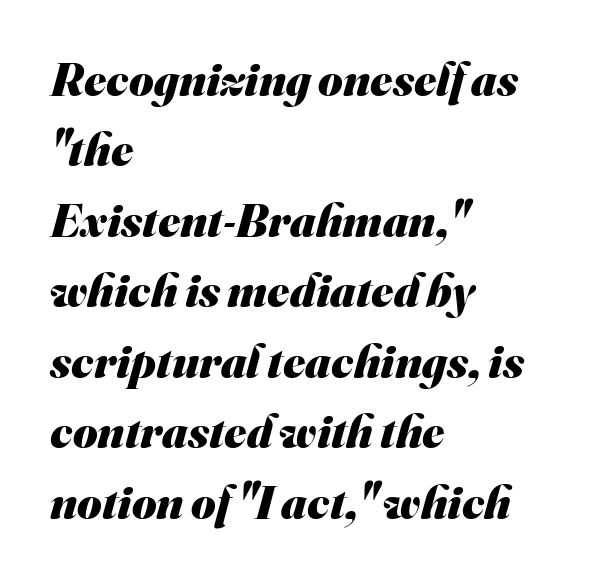
{"serif": "no", "bold": "yes", "weight": "heavy", "width": "normal", "stroke_contrast": "medium", "x_height": "small", "monospaced": "no", "underline": "no", "align": "left", "line_spacing": "normal", "line_spacing_ratio": 1.5, "letter_spacing": "normal", "letter_spacing_em": 0.0, "glyph_px": 47}
